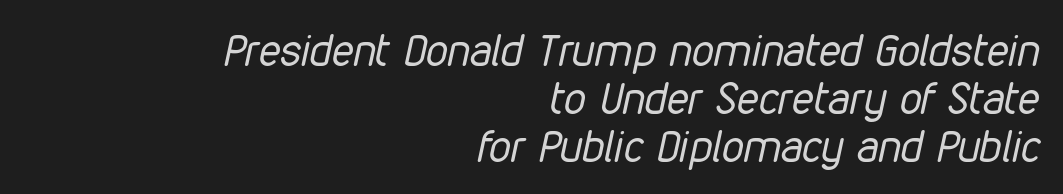
Casual observation: everything's shoved over to the right. The strip under each line holds only bare page. You could barely slide anything between these rows. The letters advance in unequal steps, a hallmark of proportional type. Weight: not bold — regular or lighter.
